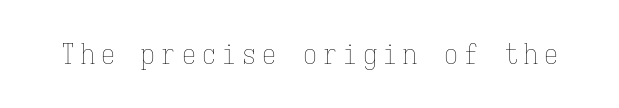
The image shows 28 px thin, condensed type, upright, monospaced; set unusually wide letter spacing (+0.22 em), not underlined; low stroke contrast and a medium x-height.
